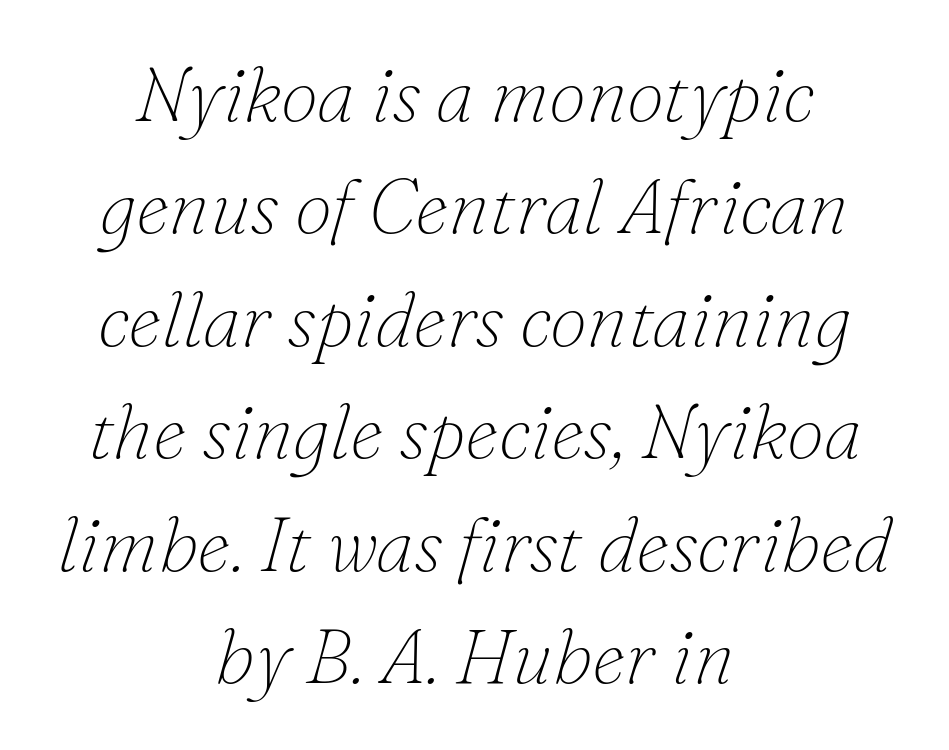
Q: Is the text bold? A: No.
Q: Is the text italic (slanted)? A: Yes, it leans right by about 16 degrees.
Q: Is the typeface a serif or a sans-serif typeface? A: Serif.
Q: Is the text underlined? A: No.
Q: How is the paragraph aligned? A: Centered.
Q: Is the spacing between letters normal or unusually wide? A: Normal.
Q: Is the spacing between lines tight, normal or loose? A: Normal.
Q: Width (condensed, normal, or wide)? A: Normal.
Q: Stroke contrast? A: Low.
Q: x-height? A: Small.
Q: Monospaced? A: No.
